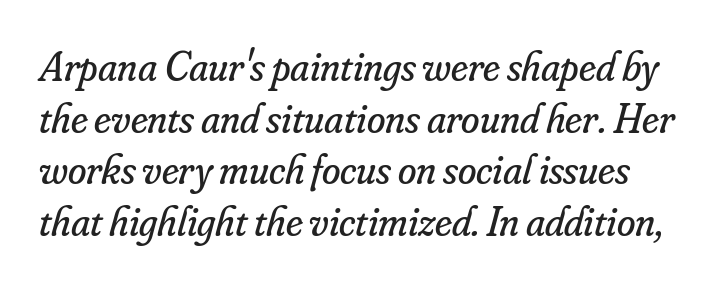
Q: Is the text bold? A: No.
Q: Is the text italic (slanted)? A: Yes, it leans right by about 16 degrees.
Q: Is the typeface a serif or a sans-serif typeface? A: Serif.
Q: Is the text underlined? A: No.
Q: Is the spacing between letters normal or unusually wide? A: Normal.
Q: Width (condensed, normal, or wide)? A: Normal.
Q: Stroke contrast? A: Low.
Q: x-height? A: Small.
Q: Monospaced? A: No.
